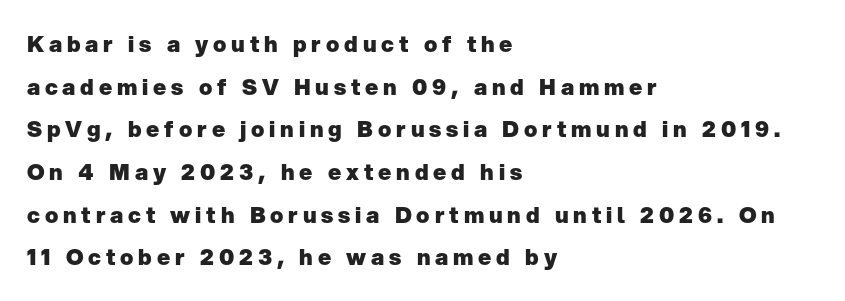
{"italic": "no", "bold": "yes", "underline": "no", "align": "left", "line_spacing": "loose", "line_spacing_ratio": 1.94, "letter_spacing": "wide", "letter_spacing_em": 0.22, "glyph_px": 22}
